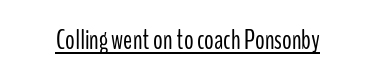
{"italic": "no", "bold": "no", "underline": "yes", "letter_spacing": "normal", "letter_spacing_em": 0.0, "glyph_px": 27}
